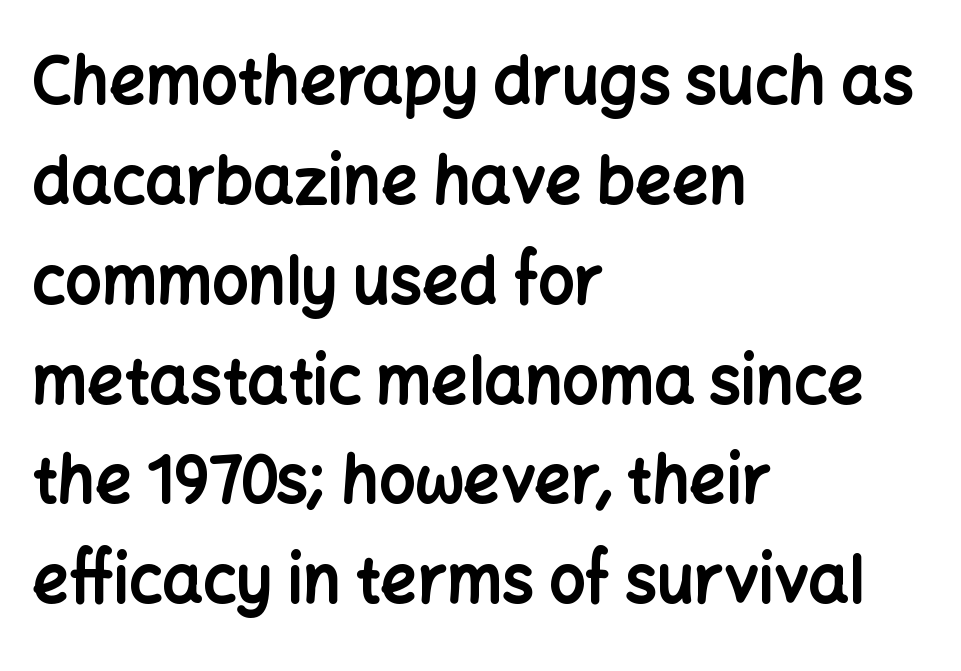
{"serif": "no", "italic": "no", "bold": "yes", "weight": "bold", "width": "normal", "stroke_contrast": "low", "x_height": "medium", "monospaced": "no", "underline": "no", "align": "left", "line_spacing": "normal", "line_spacing_ratio": 1.56, "letter_spacing": "normal", "letter_spacing_em": 0.0, "glyph_px": 64}
